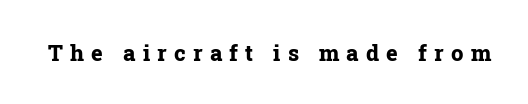
Q: Is the text bold? A: Yes.
Q: Is the text italic (slanted)? A: No, it is upright.
Q: Is the text underlined? A: No.
Q: Is the spacing between letters normal or unusually wide? A: Unusually wide.
